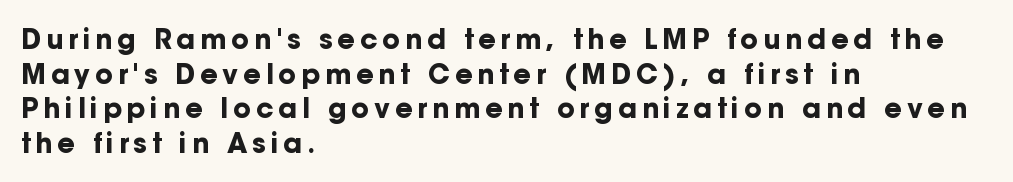
The image shows 27 px bold type, upright; set left-aligned, normal line spacing (1.28x), not underlined.
